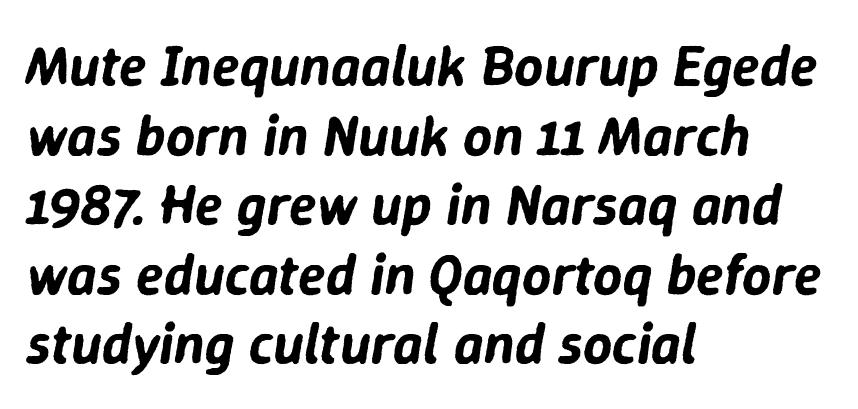
Q: Is the text italic (slanted)? A: Yes, it leans right by about 9 degrees.
Q: Is the text underlined? A: No.
Q: How is the paragraph aligned? A: Left-aligned.
Q: Is the spacing between letters normal or unusually wide? A: Normal.
Q: Width (condensed, normal, or wide)? A: Normal.
Q: Stroke contrast? A: Low.
Q: x-height? A: Medium.
Q: Monospaced? A: No.
